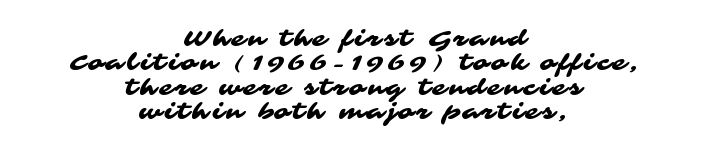
Q: Is the text underlined? A: No.
Q: How is the paragraph aligned? A: Centered.
Q: Is the spacing between lines tight, normal or loose? A: Tight.
